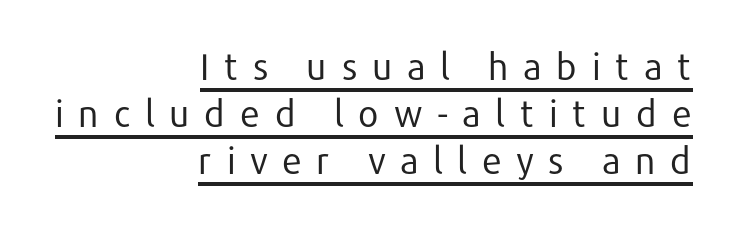
The typography opts for an upright posture over an oblique one. Each letter's strokes conclude bluntly, with no projecting serifs. A typesetter would call this proportional, since set widths differ per character. Weight: regular or lighter.
